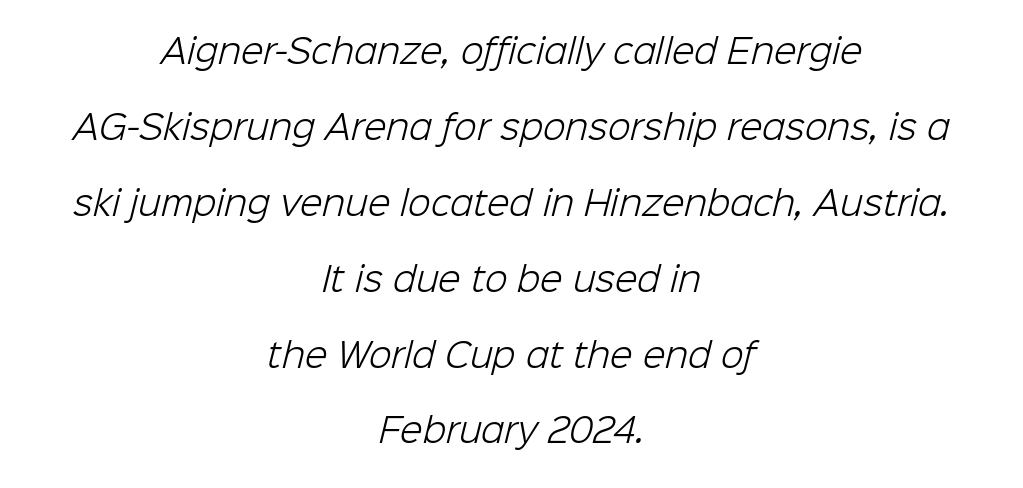
Q: Is the text bold? A: No.
Q: Is the typeface a serif or a sans-serif typeface? A: Sans-serif.
Q: Is the text underlined? A: No.
Q: How is the paragraph aligned? A: Centered.
Q: Is the spacing between letters normal or unusually wide? A: Normal.
Q: Is the spacing between lines tight, normal or loose? A: Loose.
Q: Width (condensed, normal, or wide)? A: Normal.
Q: Stroke contrast? A: Low.
Q: x-height? A: Medium.
Q: Monospaced? A: No.
